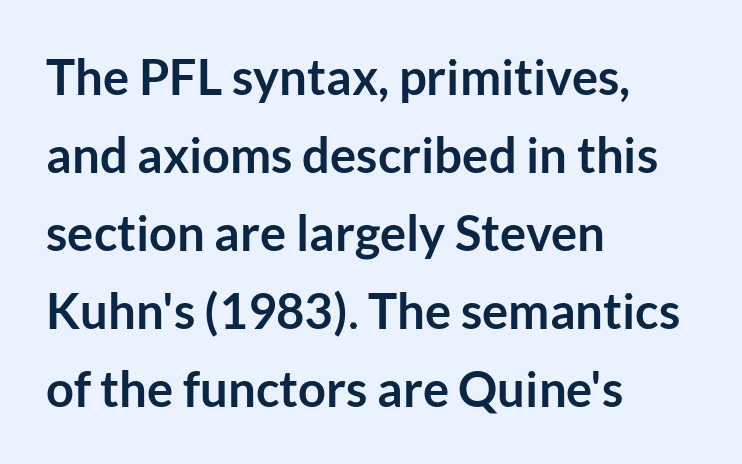
Q: Is the text bold? A: Yes.
Q: Is the text italic (slanted)? A: No, it is upright.
Q: Is the typeface a serif or a sans-serif typeface? A: Sans-serif.
Q: Is the text underlined? A: No.
Q: How is the paragraph aligned? A: Left-aligned.
Q: Is the spacing between letters normal or unusually wide? A: Normal.
Q: Is the spacing between lines tight, normal or loose? A: Normal.
Q: Width (condensed, normal, or wide)? A: Normal.
Q: Stroke contrast? A: Low.
Q: x-height? A: Medium.
Q: Monospaced? A: No.
